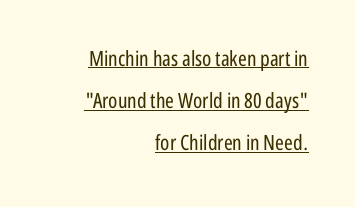
The designer dialed line spacing up above the default. Ink coverage per letter is moderate at most. These lines keep a tight, regular rhythm from letter to letter. You can see a thin bar hugging the bottom of the glyphs.
